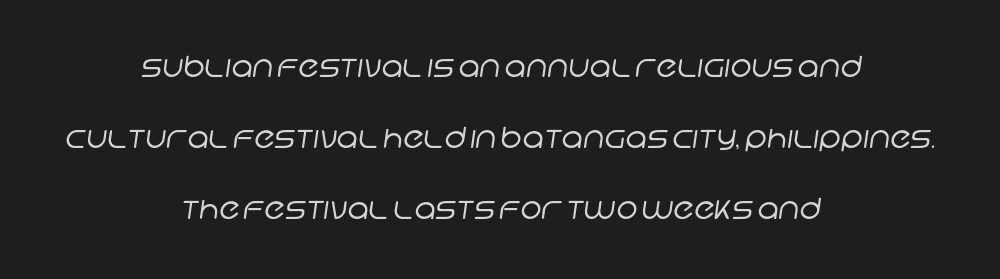
The vertical gap from one line to the next is large. Casual observation: everything's sitting right in the middle. Compared with typical body copy, the letter spacing here is the same. Nobody drew a line under any word here.
